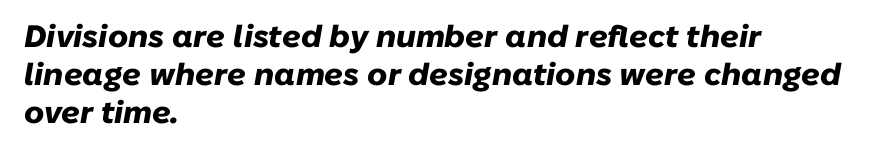
The image shows 31 px heavy type, italic (leaning right); set left-aligned, line spacing 1.23x, normal letter spacing, not underlined; low stroke contrast and a medium x-height.
